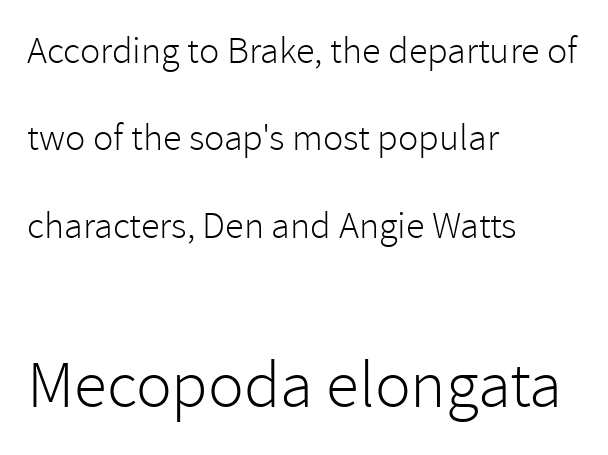
{"serif": "no", "italic": "no", "bold": "no", "weight": "light", "width": "normal", "stroke_contrast": "low", "x_height": "medium", "monospaced": "no", "underline": "no", "align": "left", "line_spacing": "loose", "line_spacing_ratio": 2.3, "letter_spacing": "normal", "letter_spacing_em": 0.0, "larger_block": "second", "size_ratio": 1.76, "glyph_px": 67}
